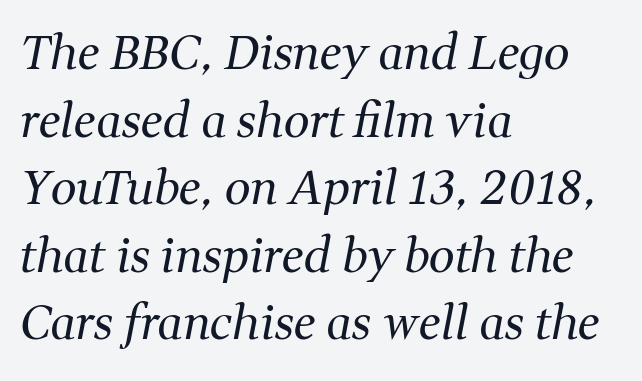
Letters rest on an invisible, unmarked baseline. Spacing verdict: proportional, widths tailored to each character. The vertical gap from one line to the next is medium. Compared with typical body copy, the letter spacing here is the same.
